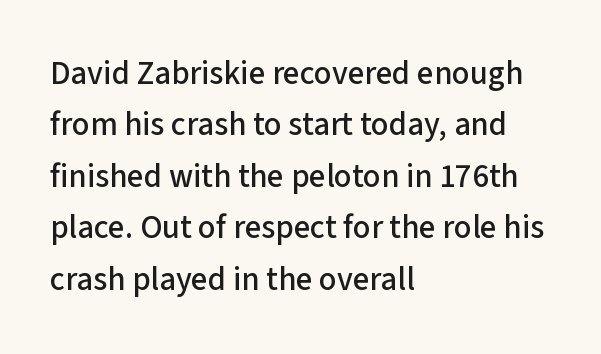
Q: Is the text italic (slanted)? A: No, it is upright.
Q: Is the typeface a serif or a sans-serif typeface? A: Sans-serif.
Q: Is the text underlined? A: No.
Q: How is the paragraph aligned? A: Left-aligned.
Q: Is the spacing between letters normal or unusually wide? A: Normal.
Q: Is the spacing between lines tight, normal or loose? A: Normal.
Q: Width (condensed, normal, or wide)? A: Normal.
Q: Stroke contrast? A: Low.
Q: x-height? A: Medium.
Q: Monospaced? A: No.
